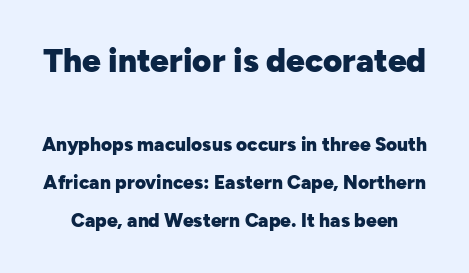
Does the leading feel generous? Absolutely, it's lavish. Look at the stroke-to-counter ratio: heavy, a bold. The typography opts for an upright posture over an oblique one. A typesetter would call this zero additional tracking. Quick note: underline off. Regarding serifs, this sample does without them.
